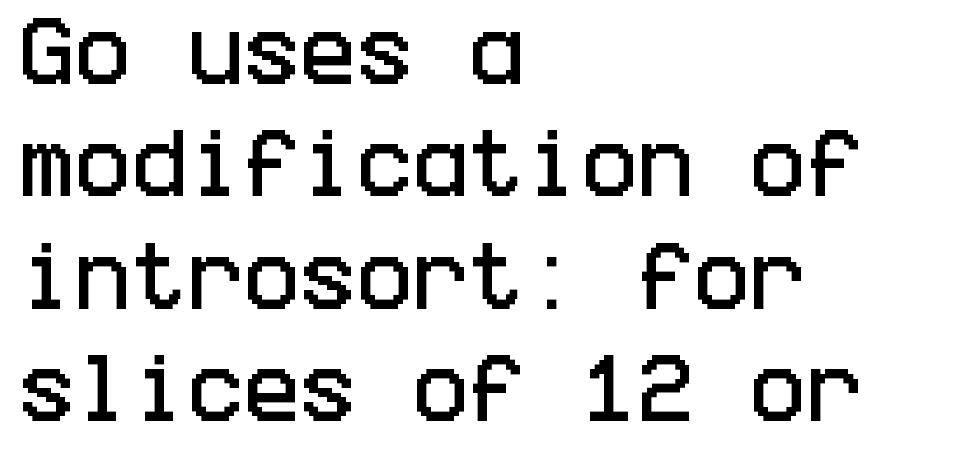
The image shows 75 px condensed sans-serif type, upright; set left-aligned, normal line spacing (1.5x), normal letter spacing, not underlined; low stroke contrast and a large x-height.
